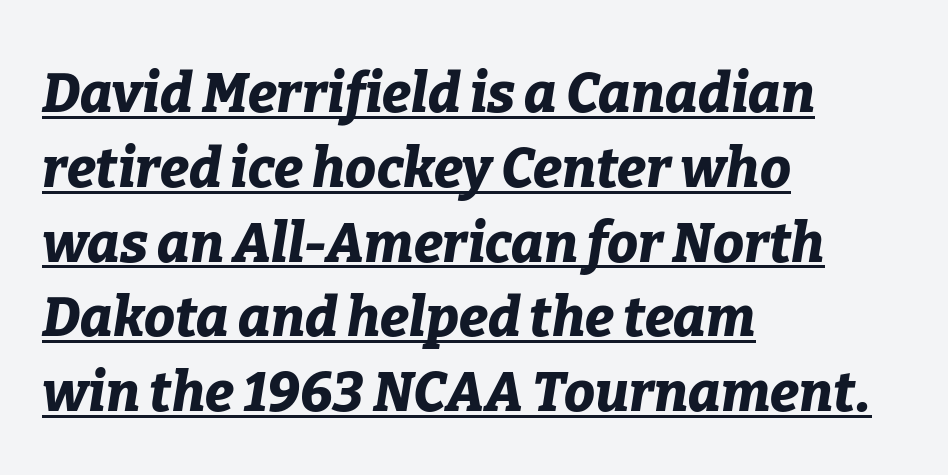
{"italic": "yes", "lean": "right", "slant_degrees": 9, "bold": "yes", "weight": "bold", "width": "normal", "stroke_contrast": "low", "x_height": "medium", "monospaced": "no", "underline": "yes", "align": "left", "line_spacing": "normal", "line_spacing_ratio": 1.36, "letter_spacing": "normal", "letter_spacing_em": 0.0, "glyph_px": 55}
